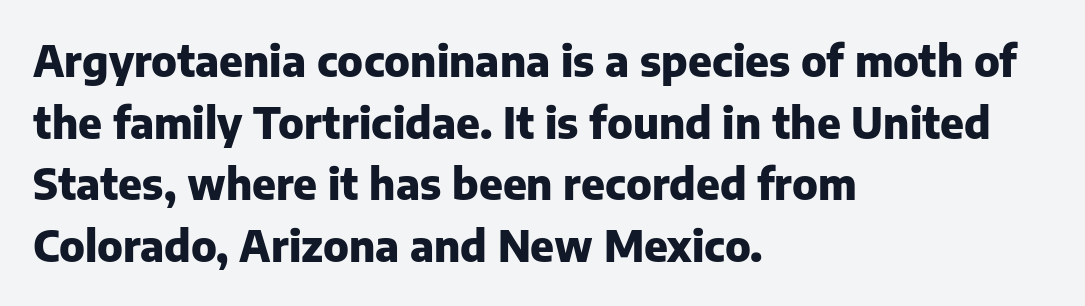
{"serif": "no", "italic": "no", "bold": "yes", "weight": "heavy", "width": "normal", "stroke_contrast": "low", "x_height": "medium", "monospaced": "no", "underline": "no", "align": "left", "line_spacing": "normal", "line_spacing_ratio": 1.47, "letter_spacing": "normal", "letter_spacing_em": 0.0, "glyph_px": 42}
